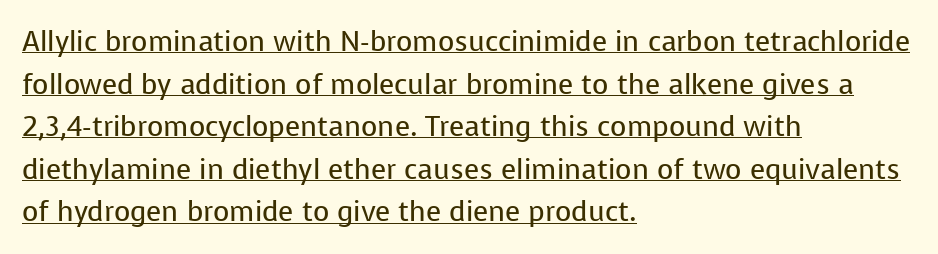
Q: Is the text bold? A: No.
Q: Is the text italic (slanted)? A: No, it is upright.
Q: Is the typeface a serif or a sans-serif typeface? A: Sans-serif.
Q: Is the text underlined? A: Yes.
Q: How is the paragraph aligned? A: Left-aligned.
Q: Is the spacing between letters normal or unusually wide? A: Normal.
Q: Is the spacing between lines tight, normal or loose? A: Normal.
Q: Width (condensed, normal, or wide)? A: Normal.
Q: Stroke contrast? A: Low.
Q: x-height? A: Medium.
Q: Monospaced? A: No.
